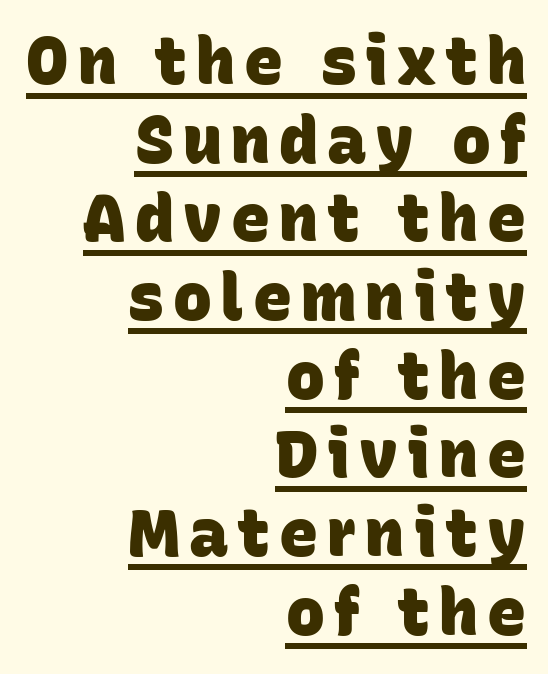
The paragraph has a hard right edge and a soft left edge. Is the type bold? Yes — the strokes are clearly thick and heavy. Serif or sans? Sans — the stroke terminals are bare. Each line of the rendering has a horizontal stroke beneath the glyphs. Varying glyph widths throughout — classic text-font behaviour.
